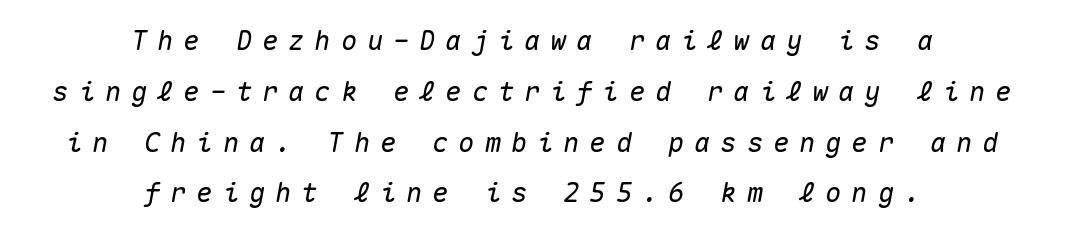
Q: Is the text italic (slanted)? A: Yes, it leans right by about 10 degrees.
Q: Is the text underlined? A: No.
Q: How is the paragraph aligned? A: Centered.
Q: Is the spacing between letters normal or unusually wide? A: Unusually wide.
